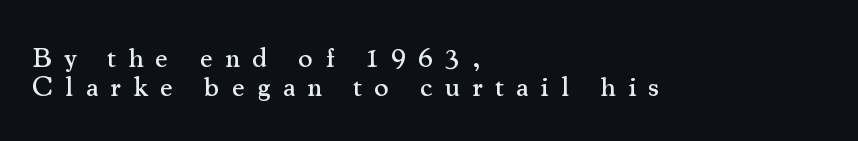
{"serif": "yes", "italic": "no", "width": "normal", "stroke_contrast": "medium", "x_height": "small", "monospaced": "no", "underline": "no", "align": "left", "line_spacing": "tight", "line_spacing_ratio": 1.05, "letter_spacing": "wide", "letter_spacing_em": 0.44, "glyph_px": 28}
